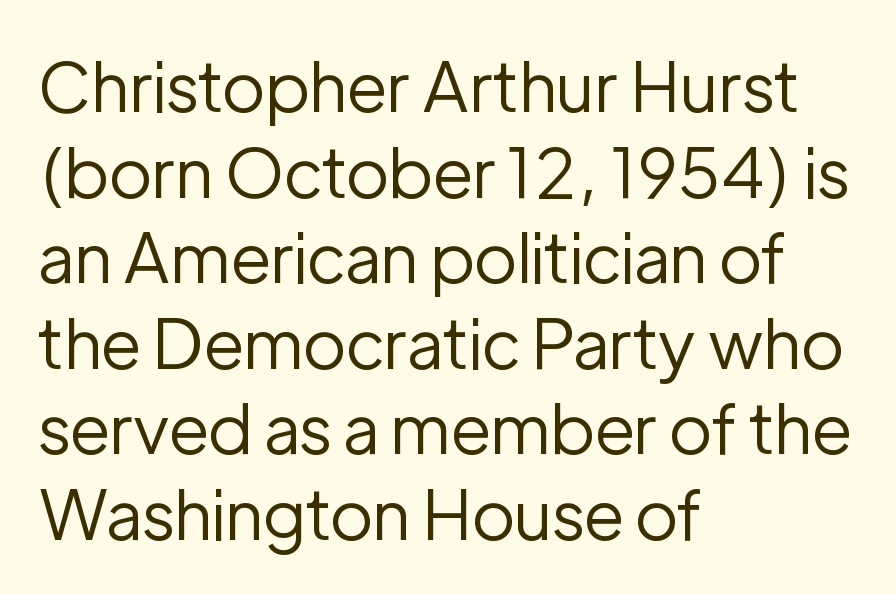
The image shows 69 px regular-weight sans-serif type, upright; set left-aligned, line spacing 1.24x, normal letter spacing, not underlined; low stroke contrast and a medium x-height.
